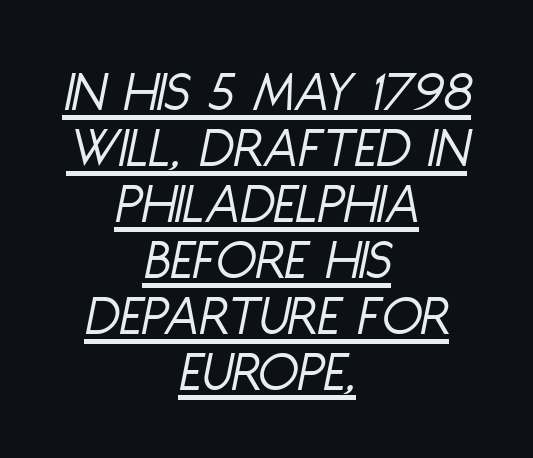
{"italic": "yes", "lean": "right", "slant_degrees": 11, "bold": "no", "weight": "light", "width": "condensed", "stroke_contrast": "low", "x_height": "large", "monospaced": "no", "underline": "yes", "align": "center", "line_spacing": "tight", "line_spacing_ratio": 0.95, "letter_spacing": "normal", "letter_spacing_em": 0.0, "glyph_px": 59}
